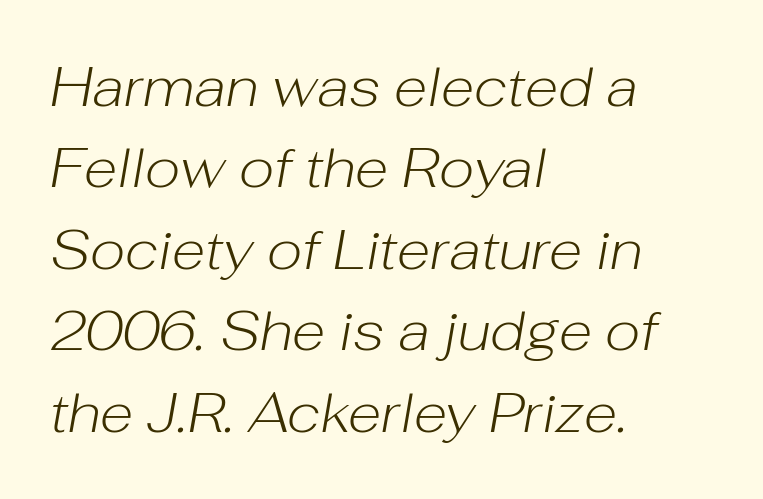
Q: Is the text bold? A: No.
Q: Is the text italic (slanted)? A: Yes, it leans right by about 10 degrees.
Q: Is the text underlined? A: No.
Q: How is the paragraph aligned? A: Left-aligned.
Q: Is the spacing between letters normal or unusually wide? A: Normal.
Q: Is the spacing between lines tight, normal or loose? A: Normal.
Q: Width (condensed, normal, or wide)? A: Normal.
Q: Stroke contrast? A: Low.
Q: x-height? A: Medium.
Q: Monospaced? A: No.
